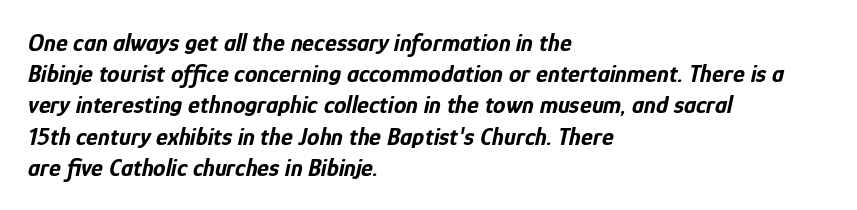
{"italic": "yes", "lean": "right", "slant_degrees": 12, "bold": "yes", "underline": "no", "align": "left", "line_spacing": "normal", "line_spacing_ratio": 1.25, "letter_spacing": "normal", "letter_spacing_em": 0.0, "glyph_px": 25}
